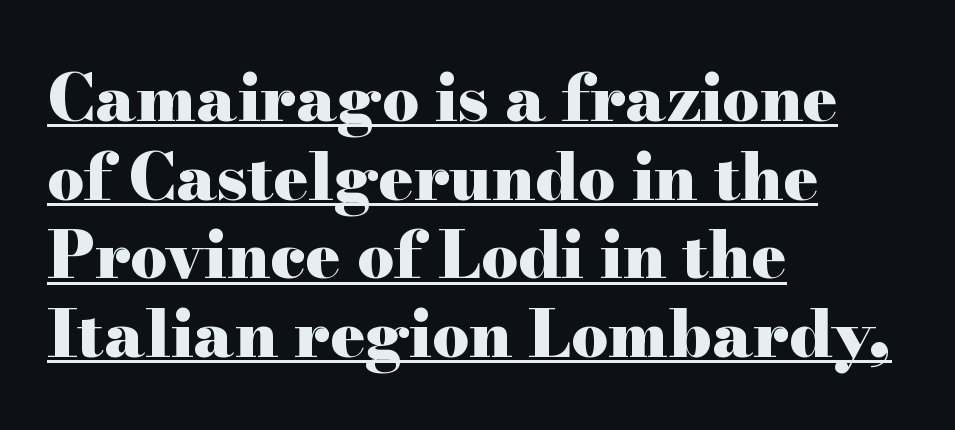
The image shows 65 px heavy, wide serif type, upright; set left-aligned, line spacing 1.21x, normal letter spacing, underlined; high stroke contrast and a small x-height.
